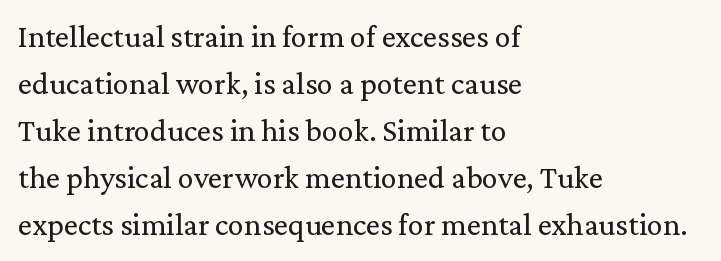
The image shows 32 px regular-weight serif type, upright; set left-aligned, normal line spacing (1.47x), normal letter spacing, not underlined; medium stroke contrast and a medium x-height.
